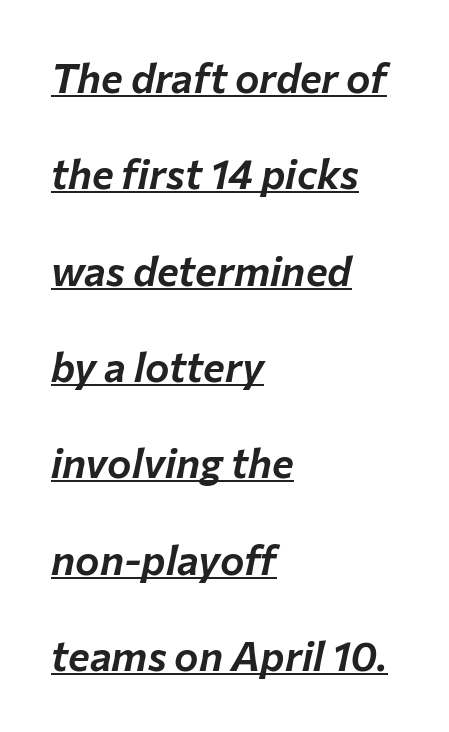
The image shows 41 px text type, italic (leaning right); set left-aligned, loose line spacing (2.35x), normal letter spacing, underlined; low stroke contrast and a medium x-height.
